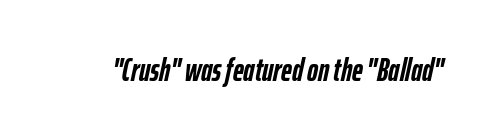
Q: Is the text bold? A: Yes.
Q: Is the text italic (slanted)? A: Yes, it leans right by about 12 degrees.
Q: Is the text underlined? A: No.
Q: Is the spacing between letters normal or unusually wide? A: Normal.
Q: Width (condensed, normal, or wide)? A: Condensed.
Q: Stroke contrast? A: Low.
Q: x-height? A: Medium.
Q: Monospaced? A: No.
